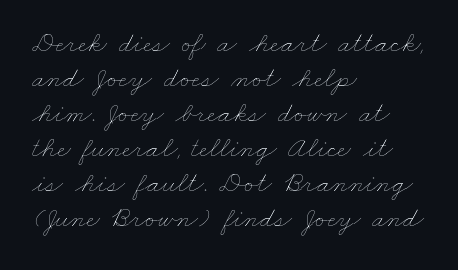
Words appear dense and cohesive because spacing is normal. Spacing verdict: proportional, widths tailored to each character. Glance below the letters and you will spot only blank space. The cut favours lightness, reaching ordinary text weight at its darkest. Leftover space on each line is placed entirely after the last word.
